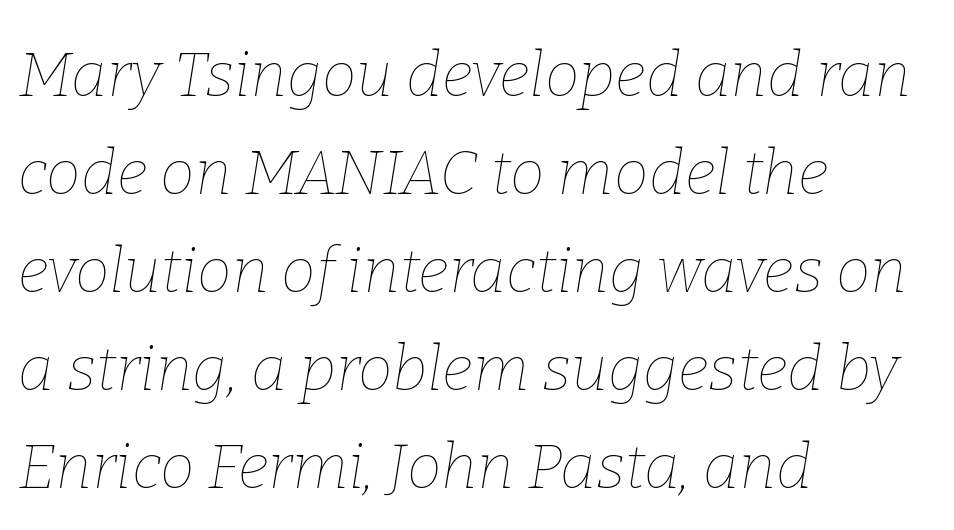
Q: Is the text bold? A: No.
Q: Is the text italic (slanted)? A: Yes, it leans right by about 9 degrees.
Q: Is the text underlined? A: No.
Q: How is the paragraph aligned? A: Left-aligned.
Q: Is the spacing between letters normal or unusually wide? A: Normal.
Q: Is the spacing between lines tight, normal or loose? A: Normal.
Q: Width (condensed, normal, or wide)? A: Normal.
Q: Stroke contrast? A: Low.
Q: x-height? A: Medium.
Q: Monospaced? A: No.
